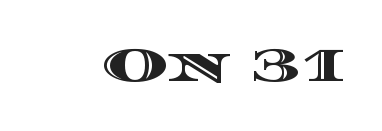
{"italic": "no", "width": "wide", "x_height": "large", "monospaced": "no", "underline": "no", "letter_spacing": "normal", "letter_spacing_em": 0.0, "glyph_px": 48}
